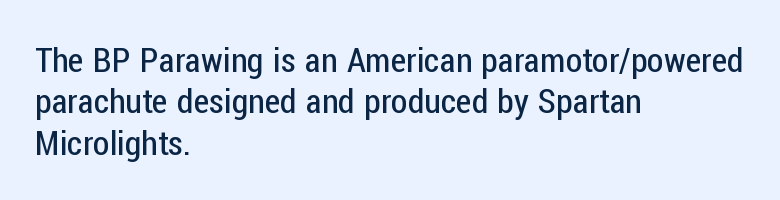
{"serif": "no", "italic": "no", "bold": "no", "weight": "regular", "width": "condensed", "stroke_contrast": "low", "x_height": "medium", "monospaced": "no", "underline": "no", "align": "left", "line_spacing_ratio": 1.22, "letter_spacing": "normal", "letter_spacing_em": 0.0, "glyph_px": 34}
